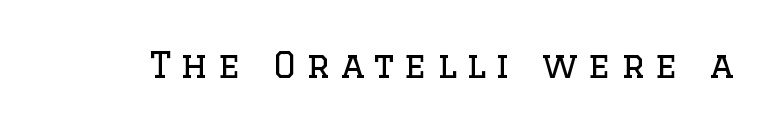
These lines are rendered in a variable-pitch font. Display-style spreading of the glyphs; the letterfit is very open. The passage shown is not underscored anywhere. The type sits square on the baseline with zero lean. The rendering shows small feet on the letterforms — a serif design.
